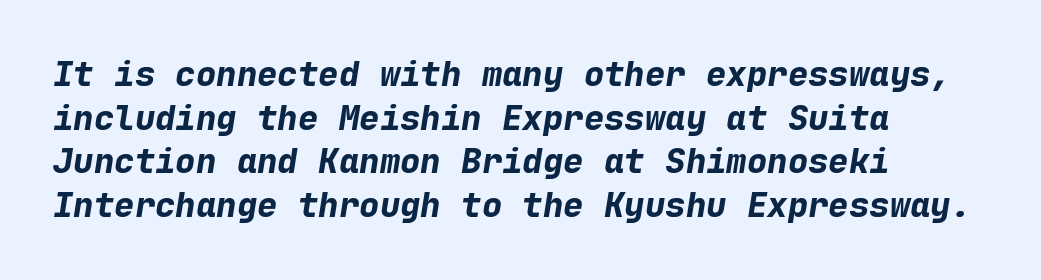
The image shows 34 px bold type, italic (leaning right), monospaced; set left-aligned, normal line spacing (1.28x), normal letter spacing, not underlined; low stroke contrast and a medium x-height.
